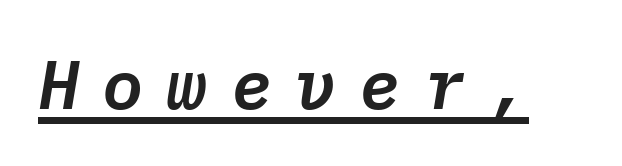
{"italic": "yes", "lean": "right", "slant_degrees": 9, "width": "normal", "stroke_contrast": "low", "x_height": "medium", "monospaced": "yes", "underline": "yes", "letter_spacing": "wide", "letter_spacing_em": 0.33, "glyph_px": 69}
